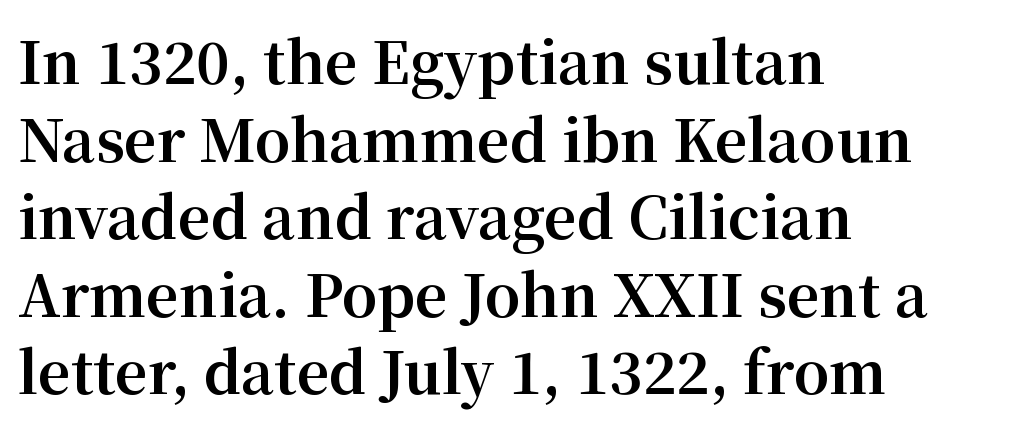
Q: Is the text bold? A: Yes.
Q: Is the text italic (slanted)? A: No, it is upright.
Q: Is the typeface a serif or a sans-serif typeface? A: Serif.
Q: Is the text underlined? A: No.
Q: How is the paragraph aligned? A: Left-aligned.
Q: Is the spacing between letters normal or unusually wide? A: Normal.
Q: Is the spacing between lines tight, normal or loose? A: Normal.
Q: Width (condensed, normal, or wide)? A: Normal.
Q: Stroke contrast? A: Medium.
Q: x-height? A: Medium.
Q: Monospaced? A: No.
